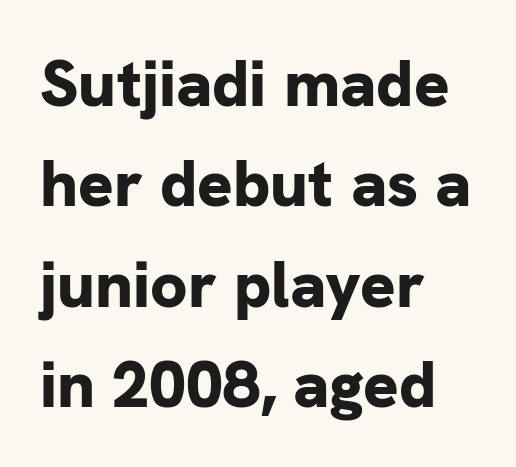
Q: Is the text bold? A: Yes.
Q: Is the text italic (slanted)? A: No, it is upright.
Q: Is the typeface a serif or a sans-serif typeface? A: Sans-serif.
Q: Is the text underlined? A: No.
Q: How is the paragraph aligned? A: Left-aligned.
Q: Is the spacing between letters normal or unusually wide? A: Normal.
Q: Is the spacing between lines tight, normal or loose? A: Normal.
Q: Width (condensed, normal, or wide)? A: Normal.
Q: Stroke contrast? A: Low.
Q: x-height? A: Medium.
Q: Monospaced? A: No.
